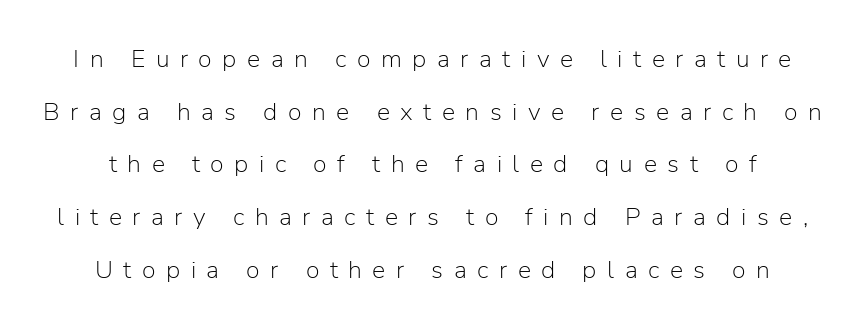
The image shows 25 px text type, upright; set loose line spacing (2.11x), unusually wide letter spacing (+0.42 em), not underlined.
